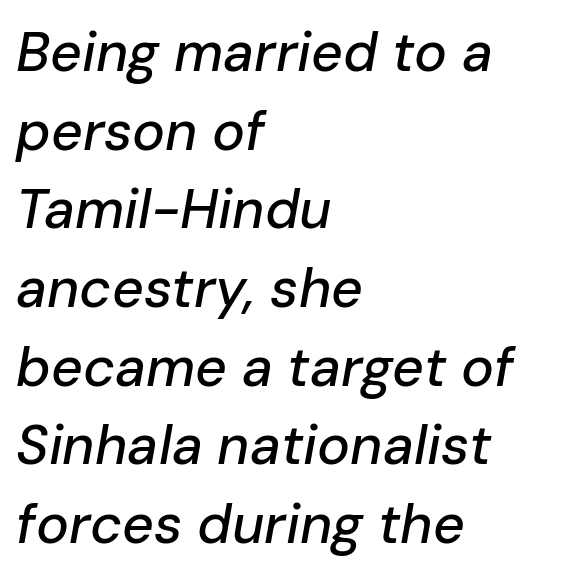
{"italic": "yes", "lean": "right", "slant_degrees": 10, "width": "normal", "stroke_contrast": "low", "x_height": "medium", "monospaced": "no", "underline": "no", "align": "left", "line_spacing": "normal", "line_spacing_ratio": 1.43, "letter_spacing": "normal", "letter_spacing_em": 0.0, "glyph_px": 55}
